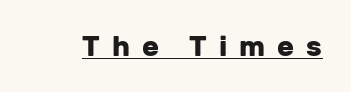
The image shows 28 px heavy sans-serif type, upright; set unusually wide letter spacing (+0.43 em), underlined; low stroke contrast and a medium x-height.
